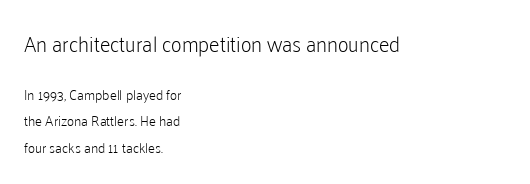
Letters rest on an invisible, unmarked baseline. This rendering uses left alignment, leaving the right contour irregular. You could fit nearly another row in the gap between these rows. The weight tops out at a normal text grade.
